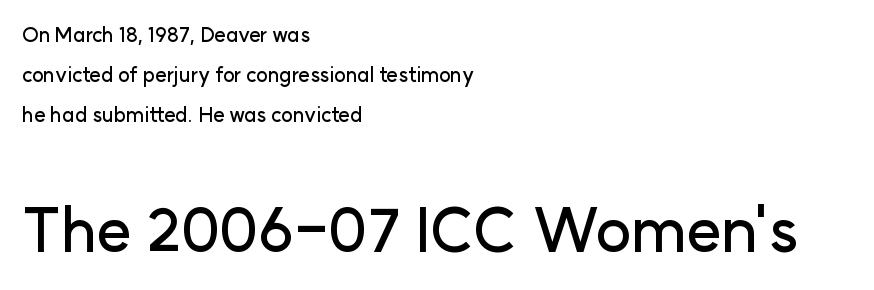
{"serif": "no", "italic": "no", "width": "normal", "stroke_contrast": "low", "x_height": "medium", "monospaced": "no", "underline": "no", "align": "left", "line_spacing": "loose", "line_spacing_ratio": 2.0, "letter_spacing": "normal", "letter_spacing_em": 0.0, "larger_block": "second", "size_ratio": 3.05, "glyph_px": 61}
